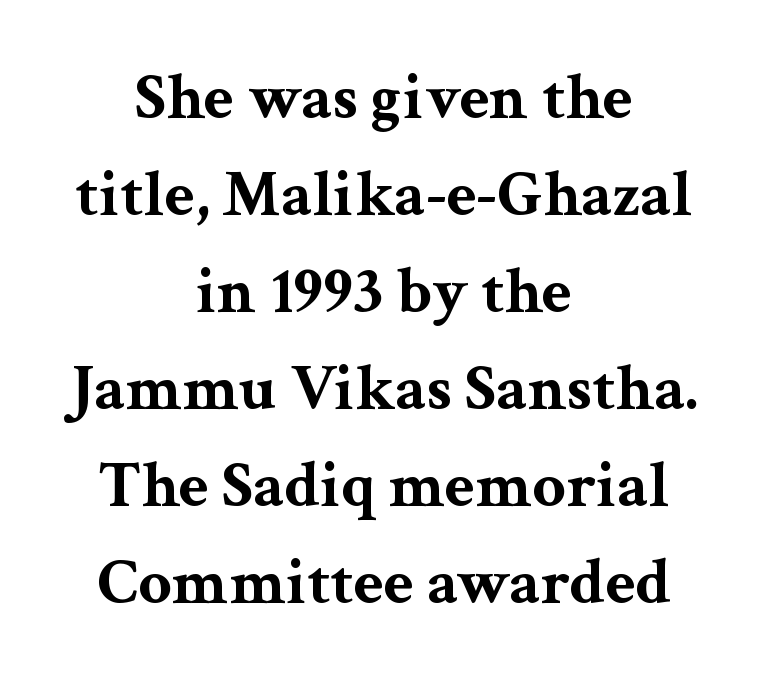
The image shows 66 px bold, wide serif type, upright; set centered, normal line spacing (1.47x), normal letter spacing, not underlined; medium stroke contrast and a medium x-height.
